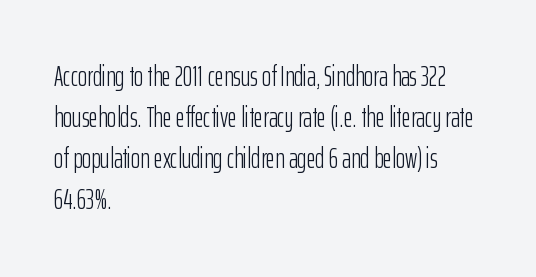
Q: Is the text bold? A: No.
Q: Is the text italic (slanted)? A: No, it is upright.
Q: Is the typeface a serif or a sans-serif typeface? A: Sans-serif.
Q: Is the text underlined? A: No.
Q: How is the paragraph aligned? A: Left-aligned.
Q: Is the spacing between letters normal or unusually wide? A: Normal.
Q: Is the spacing between lines tight, normal or loose? A: Normal.
Q: Width (condensed, normal, or wide)? A: Condensed.
Q: Stroke contrast? A: Low.
Q: x-height? A: Medium.
Q: Monospaced? A: No.
